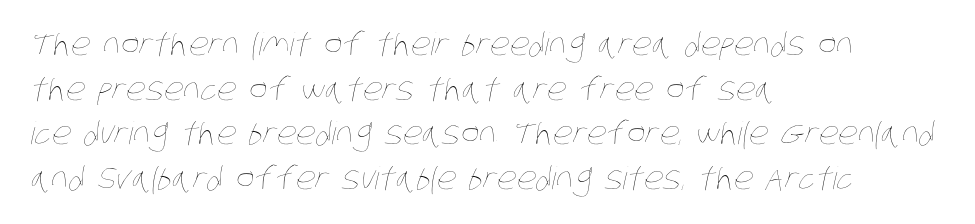
The rendering uses natural spacing where letterforms have individual widths. The rows are spaced the way most documents space them. The foot of each line stays bare and open. The weight would be labelled regular, book, light, or lighter still. Caption: standard tracking, unaltered. Visually the block forms a straight wall on the left and a jagged coastline on the right.
